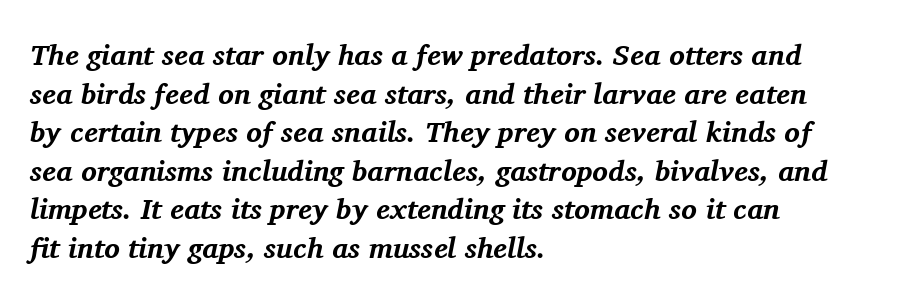
The image shows 29 px bold serif type, italic (leaning right); set left-aligned, normal line spacing (1.33x), normal letter spacing, not underlined; medium stroke contrast and a medium x-height.
